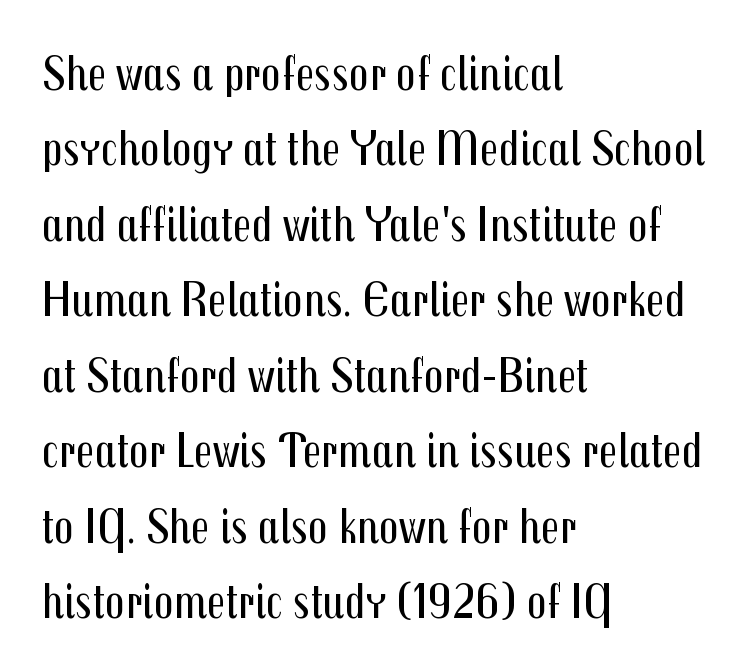
Q: Is the text bold? A: No.
Q: Is the text italic (slanted)? A: No, it is upright.
Q: Is the typeface a serif or a sans-serif typeface? A: Sans-serif.
Q: Is the text underlined? A: No.
Q: How is the paragraph aligned? A: Left-aligned.
Q: Is the spacing between letters normal or unusually wide? A: Normal.
Q: Is the spacing between lines tight, normal or loose? A: Normal.
Q: Width (condensed, normal, or wide)? A: Condensed.
Q: Stroke contrast? A: Medium.
Q: x-height? A: Medium.
Q: Monospaced? A: No.
